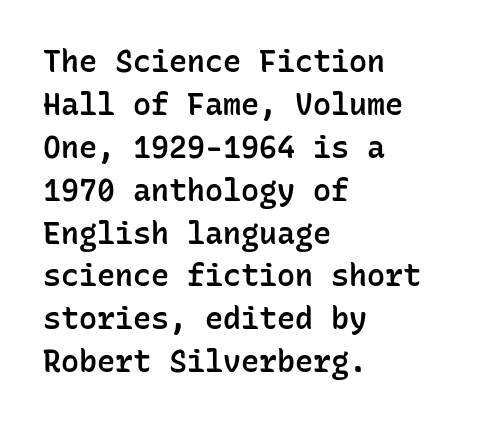
The image shows 30 px semibold sans-serif type, upright, monospaced; set left-aligned, normal line spacing (1.43x), normal letter spacing, not underlined; low stroke contrast and a medium x-height.
